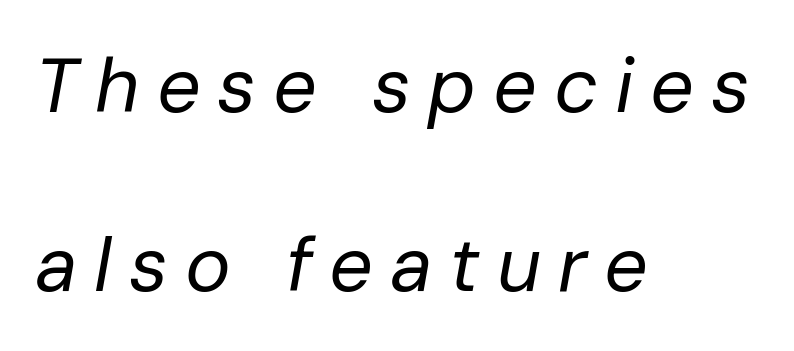
Line starts are locked; line ends wander. Looking at the ascenders, they clearly lean. Looks like regular typesetting: each glyph gets only the width it needs. Rows of type keep a wide berth in the vertical direction. No letter is thick-stroked: the sample isn't bold. The letters are spread apart with noticeably loose tracking.
